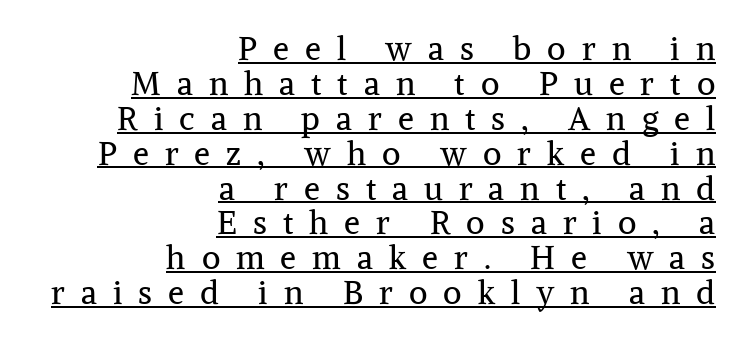
Q: Is the text bold? A: No.
Q: Is the text italic (slanted)? A: No, it is upright.
Q: Is the typeface a serif or a sans-serif typeface? A: Serif.
Q: Is the text underlined? A: Yes.
Q: How is the paragraph aligned? A: Right-aligned.
Q: Is the spacing between letters normal or unusually wide? A: Unusually wide.
Q: Is the spacing between lines tight, normal or loose? A: Tight.
Q: Width (condensed, normal, or wide)? A: Normal.
Q: Stroke contrast? A: Medium.
Q: x-height? A: Medium.
Q: Monospaced? A: No.
